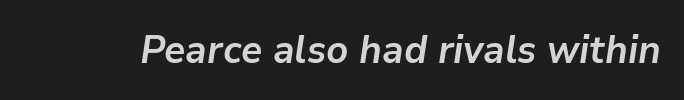
The image shows 39 px semibold type, italic (leaning right); set normal letter spacing, not underlined; low stroke contrast and a medium x-height.
